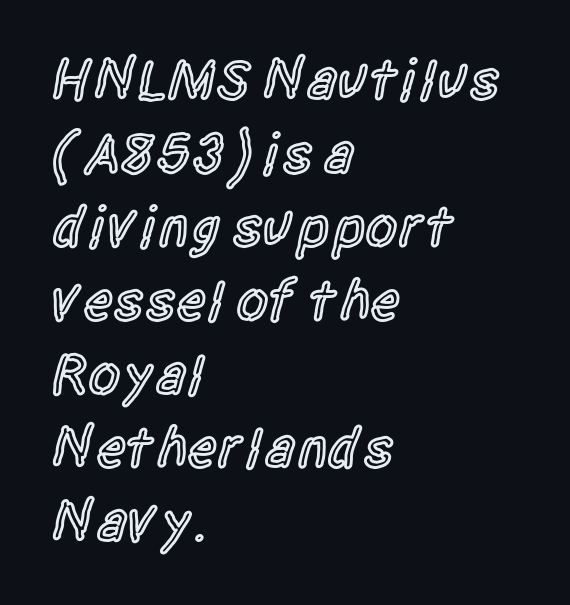
Q: Is the text bold? A: Semi-bold.
Q: Is the text italic (slanted)? A: Yes.
Q: Is the typeface a serif or a sans-serif typeface? A: Sans-serif.
Q: Is the text underlined? A: No.
Q: How is the paragraph aligned? A: Left-aligned.
Q: Is the spacing between letters normal or unusually wide? A: Normal.
Q: Is the spacing between lines tight, normal or loose? A: Normal.
Q: Width (condensed, normal, or wide)? A: Condensed.
Q: x-height? A: Large.
Q: Monospaced? A: No.
